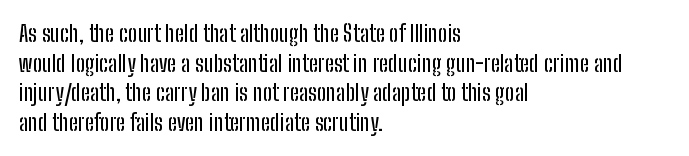
Descenders are the only things crossing below the line. A classic flush-left, rag-right setting is used for this passage. Upright lettering throughout. Quick note: interline space is typical. Letter spacing: default.
